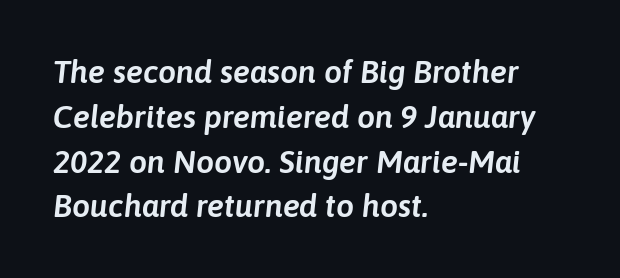
Q: Is the text italic (slanted)? A: Yes, it leans right by about 6 degrees.
Q: Is the text underlined? A: No.
Q: How is the paragraph aligned? A: Left-aligned.
Q: Is the spacing between letters normal or unusually wide? A: Normal.
Q: Is the spacing between lines tight, normal or loose? A: Normal.
Q: Width (condensed, normal, or wide)? A: Normal.
Q: Stroke contrast? A: Low.
Q: x-height? A: Medium.
Q: Monospaced? A: No.
